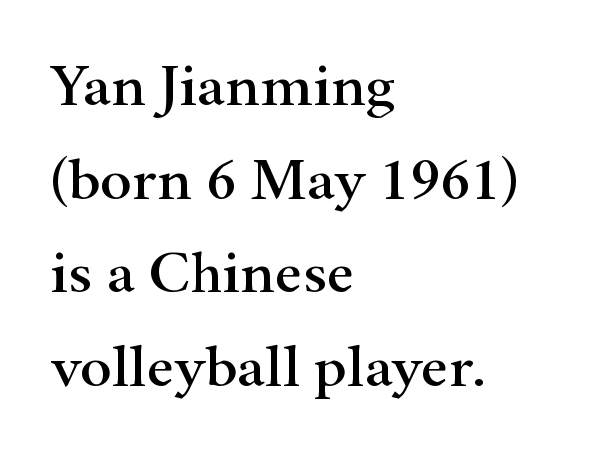
Q: Is the text italic (slanted)? A: No, it is upright.
Q: Is the typeface a serif or a sans-serif typeface? A: Serif.
Q: Is the text underlined? A: No.
Q: How is the paragraph aligned? A: Left-aligned.
Q: Is the spacing between letters normal or unusually wide? A: Normal.
Q: Is the spacing between lines tight, normal or loose? A: Normal.
Q: Width (condensed, normal, or wide)? A: Wide.
Q: Stroke contrast? A: High.
Q: x-height? A: Small.
Q: Monospaced? A: No.
